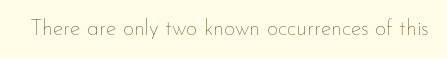
Q: Is the text bold? A: No.
Q: Is the text italic (slanted)? A: No, it is upright.
Q: Is the text underlined? A: No.
Q: Is the spacing between letters normal or unusually wide? A: Normal.
